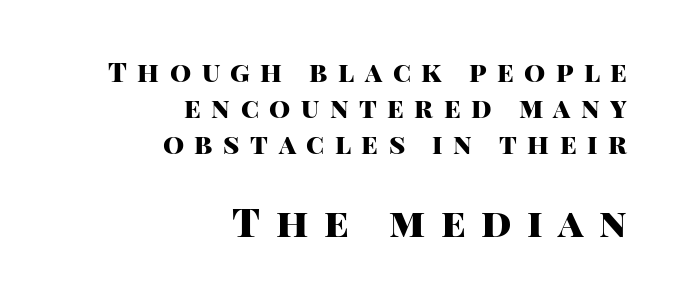
{"serif": "no", "italic": "no", "bold": "yes", "weight": "heavy", "width": "normal", "stroke_contrast": "high", "x_height": "large", "monospaced": "no", "underline": "no", "align": "right", "line_spacing": "normal", "line_spacing_ratio": 1.34, "letter_spacing": "wide", "letter_spacing_em": 0.39, "larger_block": "second", "size_ratio": 1.48, "glyph_px": 40}
